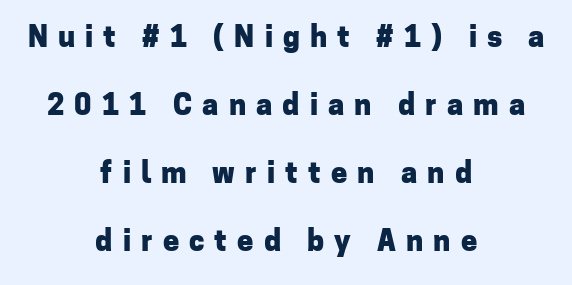
The image shows 29 px heavy sans-serif type, upright; set centered, loose line spacing (2.35x), unusually wide letter spacing (+0.35 em), not underlined; low stroke contrast and a medium x-height.
